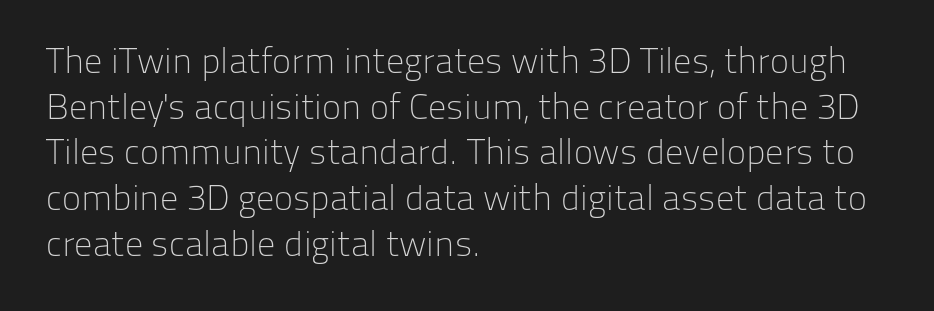
The cut favours lightness, reaching ordinary text weight at its darkest. Think of a printed novel: that variable character pitch is what you see here. The passage is arranged the way most books set body copy — flush left. This rendering features lettering with no underline.
